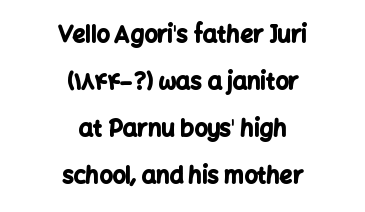
Q: Is the text bold? A: Yes.
Q: Is the text italic (slanted)? A: No, it is upright.
Q: Is the text underlined? A: No.
Q: How is the paragraph aligned? A: Centered.
Q: Is the spacing between letters normal or unusually wide? A: Normal.
Q: Is the spacing between lines tight, normal or loose? A: Loose.
